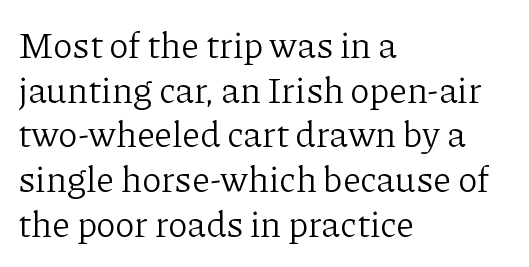
Q: Is the text bold? A: No.
Q: Is the text italic (slanted)? A: No, it is upright.
Q: Is the typeface a serif or a sans-serif typeface? A: Serif.
Q: Is the text underlined? A: No.
Q: How is the paragraph aligned? A: Left-aligned.
Q: Is the spacing between letters normal or unusually wide? A: Normal.
Q: Width (condensed, normal, or wide)? A: Normal.
Q: Stroke contrast? A: Low.
Q: x-height? A: Medium.
Q: Monospaced? A: No.
